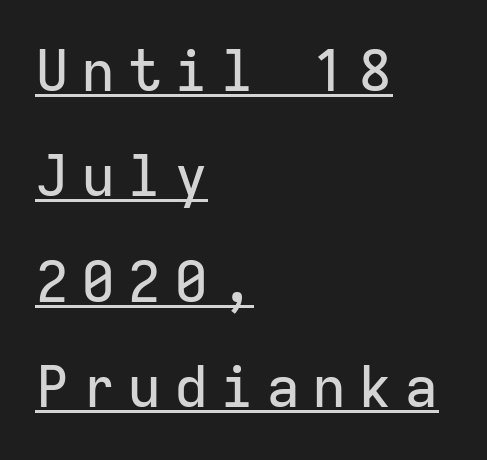
Q: Is the text italic (slanted)? A: No, it is upright.
Q: Is the typeface a serif or a sans-serif typeface? A: Sans-serif.
Q: Is the text underlined? A: Yes.
Q: How is the paragraph aligned? A: Left-aligned.
Q: Is the spacing between letters normal or unusually wide? A: Unusually wide.
Q: Width (condensed, normal, or wide)? A: Normal.
Q: Stroke contrast? A: Low.
Q: x-height? A: Medium.
Q: Monospaced? A: Yes.
